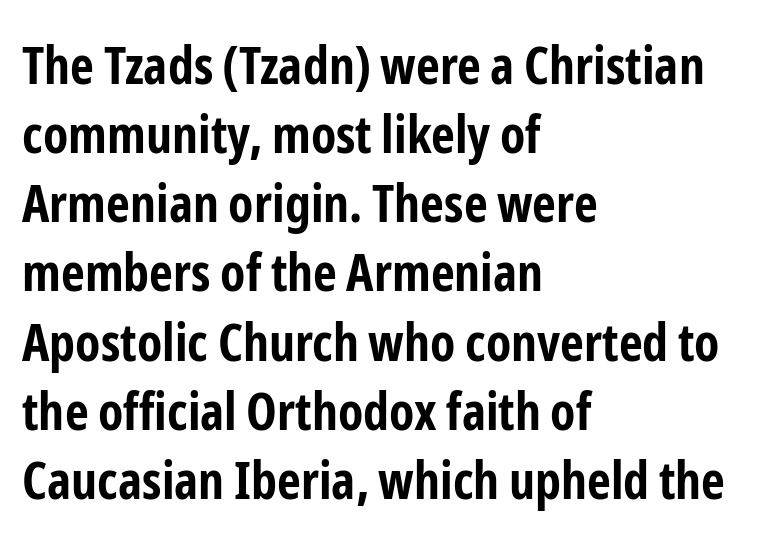
Q: Is the text bold? A: Yes.
Q: Is the text italic (slanted)? A: No, it is upright.
Q: Is the typeface a serif or a sans-serif typeface? A: Sans-serif.
Q: Is the text underlined? A: No.
Q: How is the paragraph aligned? A: Left-aligned.
Q: Is the spacing between letters normal or unusually wide? A: Normal.
Q: Is the spacing between lines tight, normal or loose? A: Normal.
Q: Width (condensed, normal, or wide)? A: Condensed.
Q: Stroke contrast? A: Low.
Q: x-height? A: Medium.
Q: Monospaced? A: No.
